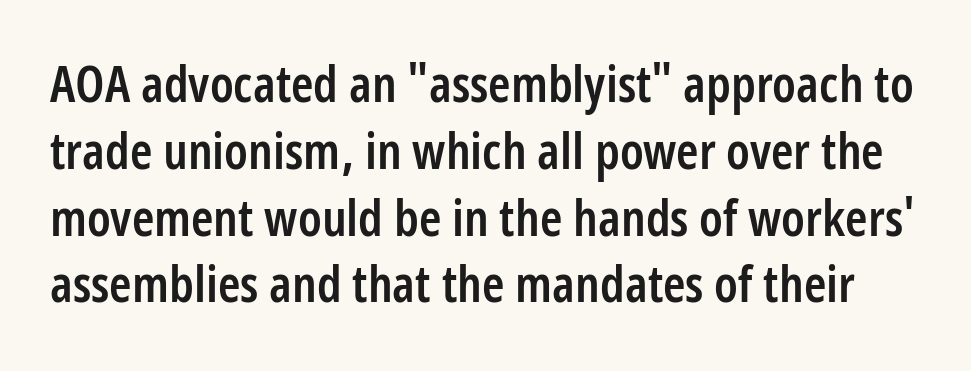
{"serif": "no", "italic": "no", "bold": "semi", "weight": "semibold", "width": "condensed", "stroke_contrast": "low", "x_height": "medium", "monospaced": "no", "underline": "no", "line_spacing": "normal", "line_spacing_ratio": 1.31, "letter_spacing": "normal", "letter_spacing_em": 0.0, "glyph_px": 51}
